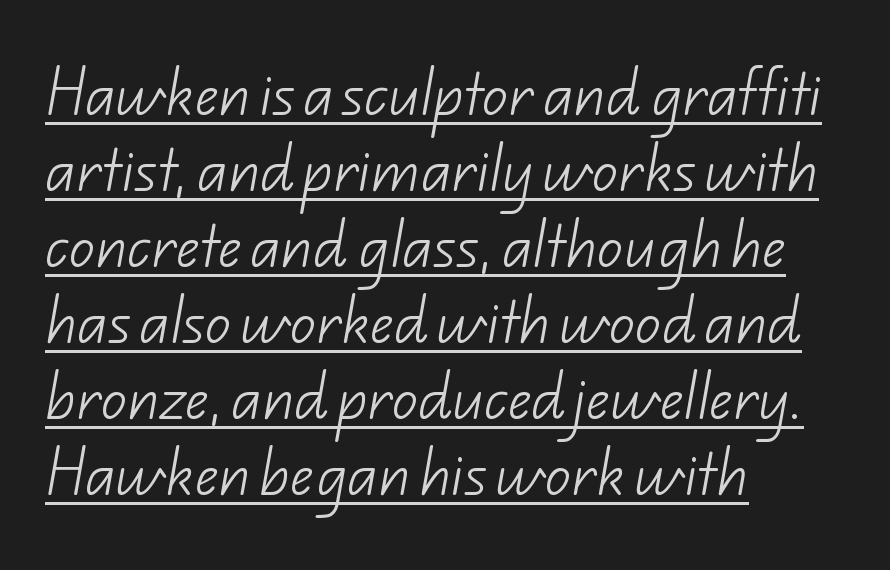
Casual observation: everything's shoved over to the left. The characters display no serif detailing; their extremities are plain. The block of text has a typical density, with ordinary space between rows. This sample carries an underscore along the baseline area. Think standard paragraph weight, or any step lighter than that.
